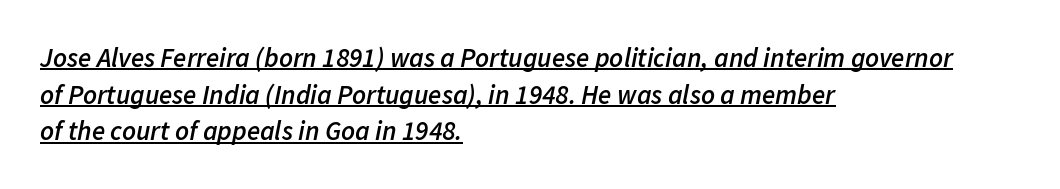
{"italic": "yes", "lean": "right", "slant_degrees": 11, "bold": "semi", "underline": "yes", "align": "left", "line_spacing": "normal", "line_spacing_ratio": 1.36, "letter_spacing": "normal", "letter_spacing_em": 0.0, "glyph_px": 27}
